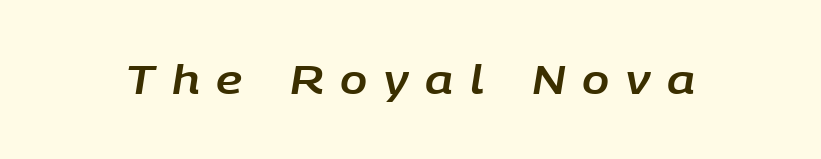
Q: Is the text italic (slanted)? A: Yes, it leans right by about 9 degrees.
Q: Is the text underlined? A: No.
Q: Is the spacing between letters normal or unusually wide? A: Unusually wide.
Q: Width (condensed, normal, or wide)? A: Normal.
Q: Stroke contrast? A: Low.
Q: x-height? A: Large.
Q: Monospaced? A: No.
